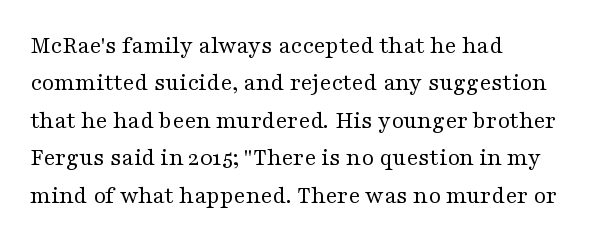
The image shows 25 px text type, upright; set left-aligned, normal line spacing (1.5x), normal letter spacing, not underlined.
